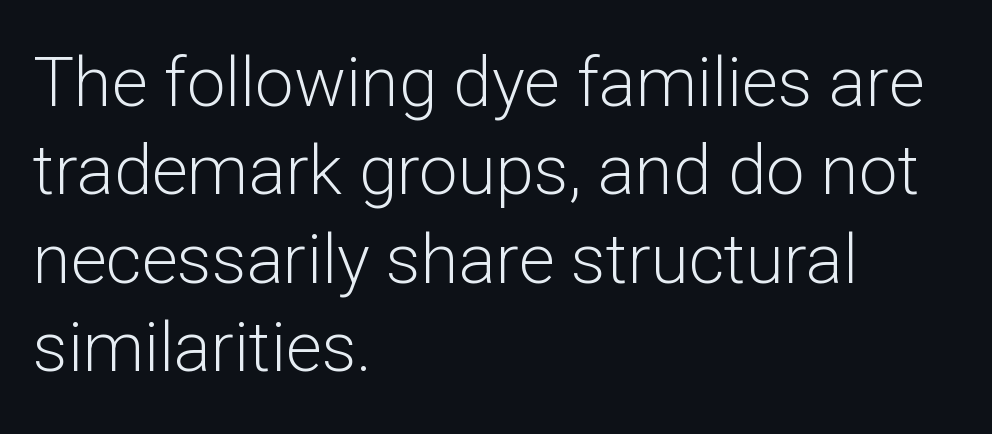
Does extra space separate the letters? No, they use regular spacing. Observe the absence of serifs on each vertical stroke in this sample. Normally led — the rows are evenly, conventionally spaced. Line starts are locked; line ends wander.
